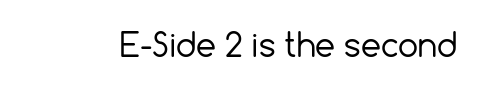
The horizontal fit of the characters is conventional and even. Is the stroke heavy? The answer is a plain regular-or-lighter. Words float on clear page, feet unadorned. Proportional: the letters do not fall into vertical columns.
